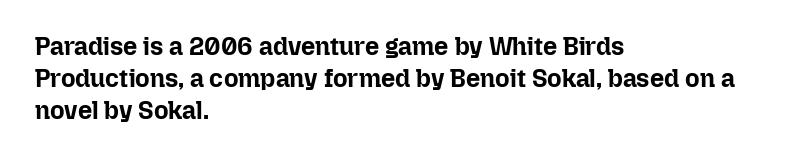
The image shows 25 px bold type, upright; set left-aligned, normal line spacing (1.29x), normal letter spacing, not underlined.
